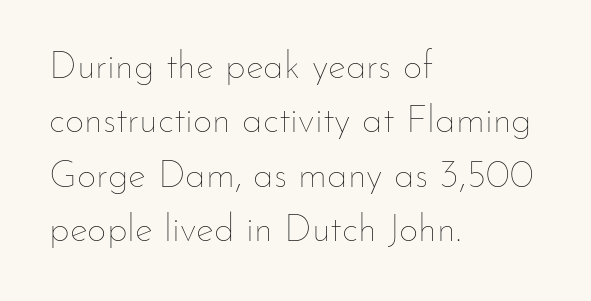
Q: Is the text bold? A: No.
Q: Is the text italic (slanted)? A: No, it is upright.
Q: Is the text underlined? A: No.
Q: How is the paragraph aligned? A: Left-aligned.
Q: Is the spacing between letters normal or unusually wide? A: Normal.
Q: Is the spacing between lines tight, normal or loose? A: Normal.
Q: Width (condensed, normal, or wide)? A: Normal.
Q: Stroke contrast? A: Low.
Q: x-height? A: Small.
Q: Monospaced? A: No.
